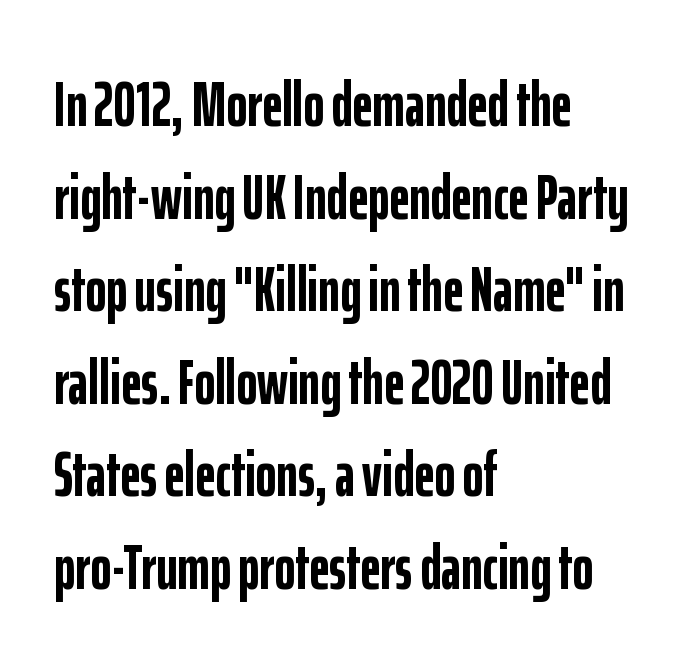
The image shows 63 px semibold, condensed sans-serif type, upright; set left-aligned, normal line spacing (1.47x), normal letter spacing, not underlined; low stroke contrast and a medium x-height.
